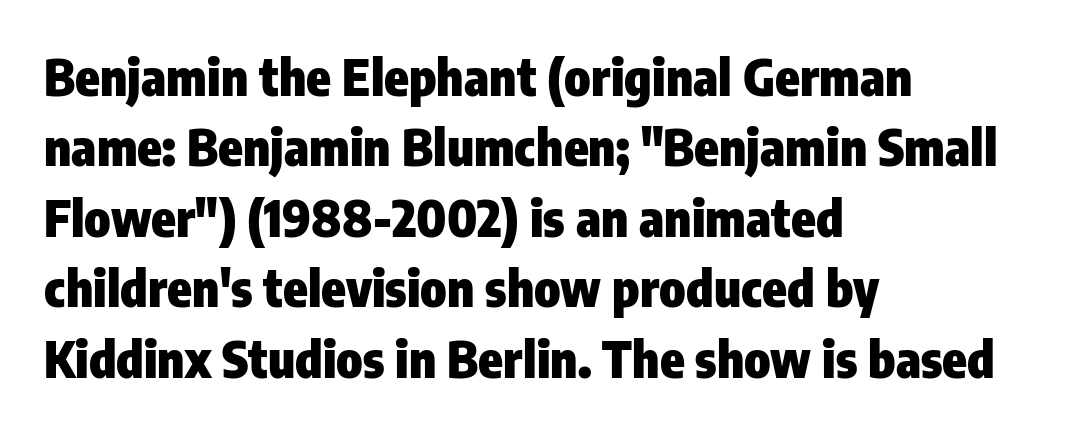
The image shows 50 px heavy, condensed sans-serif type, upright; set left-aligned, normal line spacing (1.41x), normal letter spacing, not underlined; low stroke contrast and a medium x-height.
